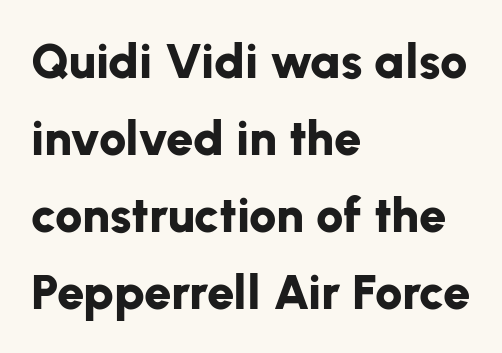
{"serif": "no", "italic": "no", "bold": "yes", "weight": "bold", "width": "normal", "stroke_contrast": "low", "x_height": "medium", "monospaced": "no", "underline": "no", "align": "left", "line_spacing": "normal", "line_spacing_ratio": 1.57, "letter_spacing": "normal", "letter_spacing_em": 0.0, "glyph_px": 49}
